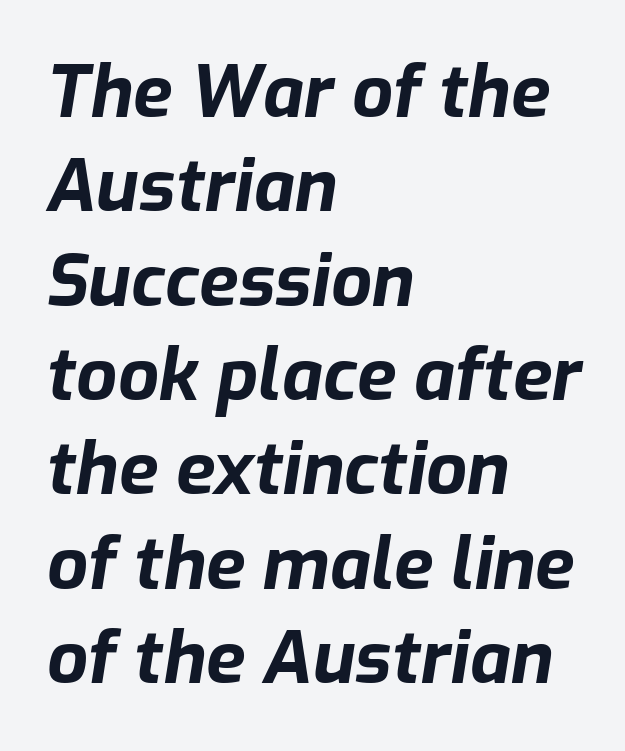
Does the weight exceed regular? Yes, all the way to bold. Compared with typical body copy, the letter spacing here is the same. Check under the words: just untouched page. The line-height multiplier appears to be the usual default. Teacher's note: observe the even left margin — that is flush-left alignment.
